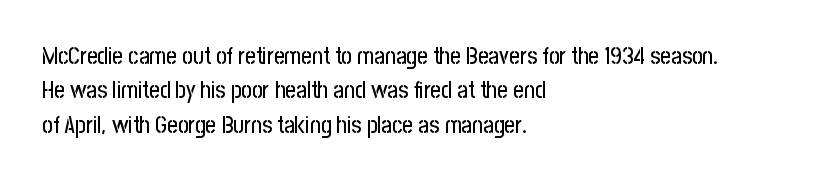
The specimen omits any rule beneath the text block's lines. The line-height multiplier appears to be the usual default. Posture: upright roman. The letters sit at their default tracking, neither squeezed nor spread.
